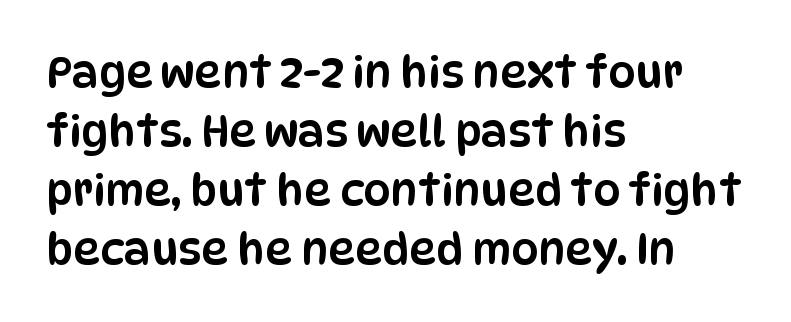
{"serif": "no", "italic": "no", "width": "condensed", "stroke_contrast": "low", "x_height": "large", "monospaced": "no", "underline": "no", "align": "left", "line_spacing": "normal", "line_spacing_ratio": 1.37, "letter_spacing": "normal", "letter_spacing_em": 0.0, "glyph_px": 43}
